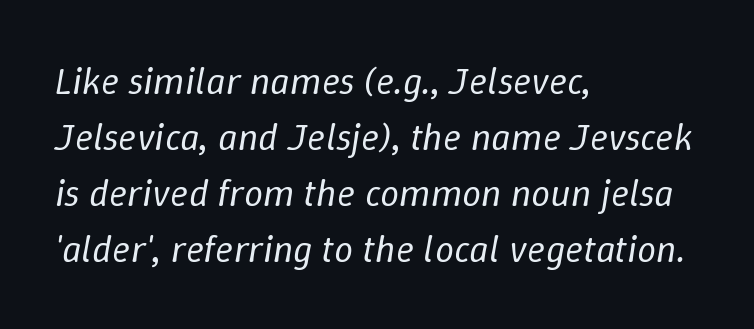
The image shows 38 px regular-weight type, italic (leaning right); set left-aligned, normal line spacing (1.47x), normal letter spacing, not underlined; low stroke contrast and a medium x-height.
